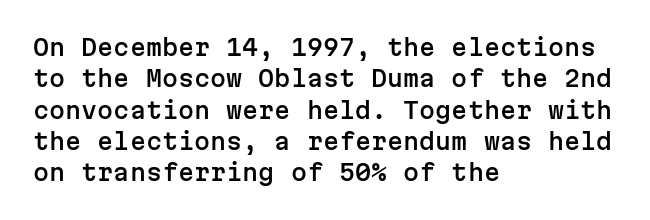
Q: Is the text italic (slanted)? A: No, it is upright.
Q: Is the text underlined? A: No.
Q: How is the paragraph aligned? A: Left-aligned.
Q: Is the spacing between letters normal or unusually wide? A: Normal.
Q: Is the spacing between lines tight, normal or loose? A: Normal.
